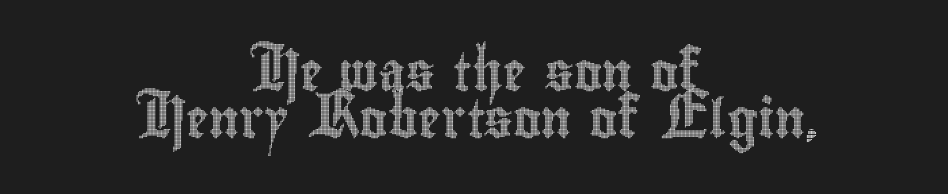
The image shows 38 px condensed type, upright; set centered, line spacing 1.23x, normal letter spacing, not underlined; a small x-height.
